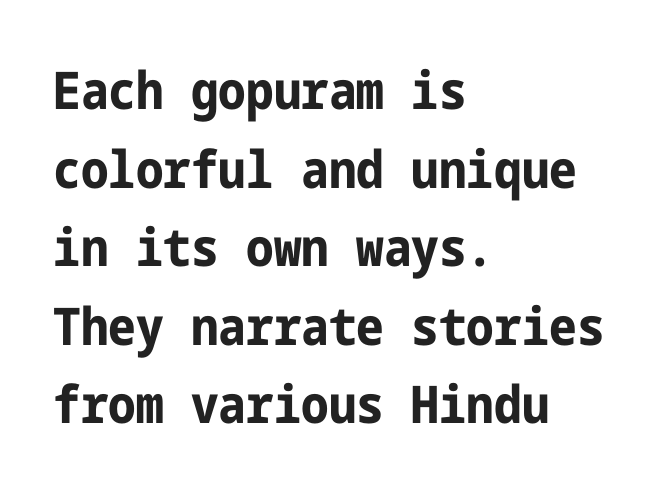
The letters carry no serifs — their stems end cleanly without finishing strokes. The rag falls on the right side of this text block. The sample has been set heavy, in full bold. The string is rendered with underlining switched off. Is there much room between lines? A standard amount, neither cramped nor airy.
